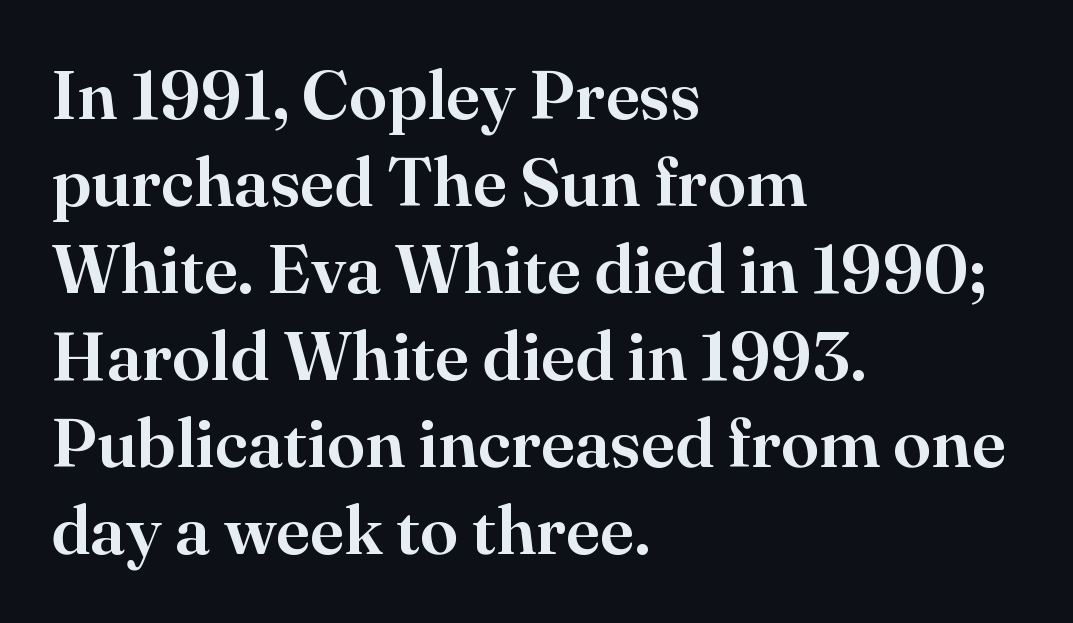
Does the leading feel generous? No, just average. The glyphs in this specimen are seriffed. Words float on clear page, feet unadorned. The lines are quadded left.
